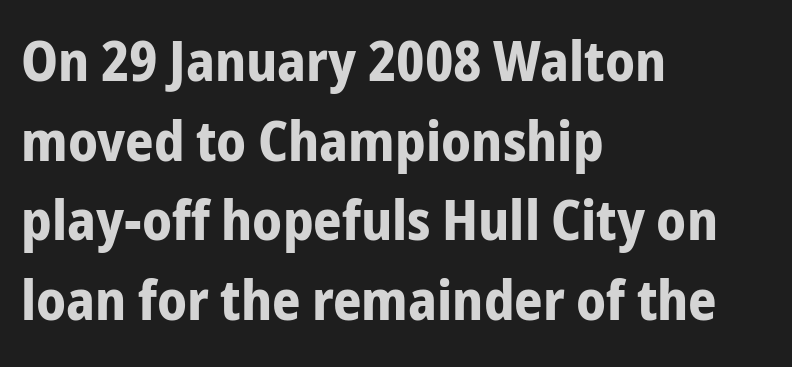
Q: Is the text bold? A: Yes.
Q: Is the text italic (slanted)? A: No, it is upright.
Q: Is the typeface a serif or a sans-serif typeface? A: Sans-serif.
Q: Is the text underlined? A: No.
Q: How is the paragraph aligned? A: Left-aligned.
Q: Is the spacing between letters normal or unusually wide? A: Normal.
Q: Is the spacing between lines tight, normal or loose? A: Normal.
Q: Width (condensed, normal, or wide)? A: Condensed.
Q: Stroke contrast? A: Low.
Q: x-height? A: Medium.
Q: Monospaced? A: No.
